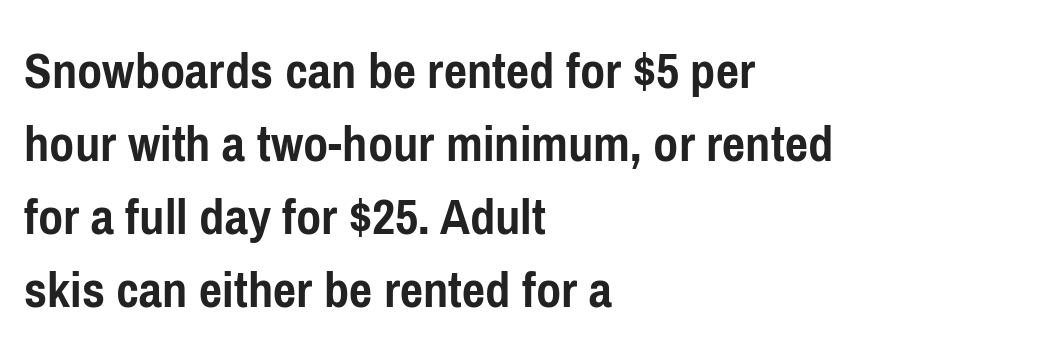
The image shows 55 px semibold, condensed sans-serif type, upright; set left-aligned, normal line spacing (1.33x), normal letter spacing, not underlined; low stroke contrast and a medium x-height.
